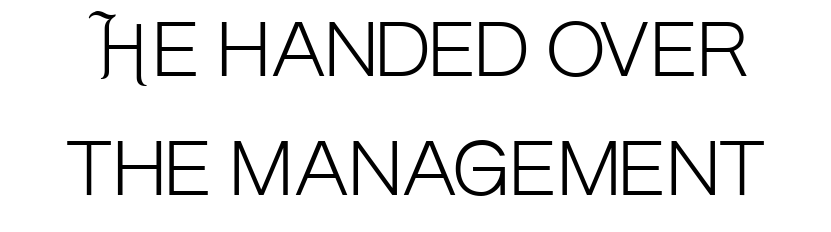
Observe the absence of serifs on each vertical stroke in this sample. The letters look calm and open, with moderate or lighter stems. The foot of each line stays bare and open. Students, note that the glyphs here touch the page at normal intervals.
